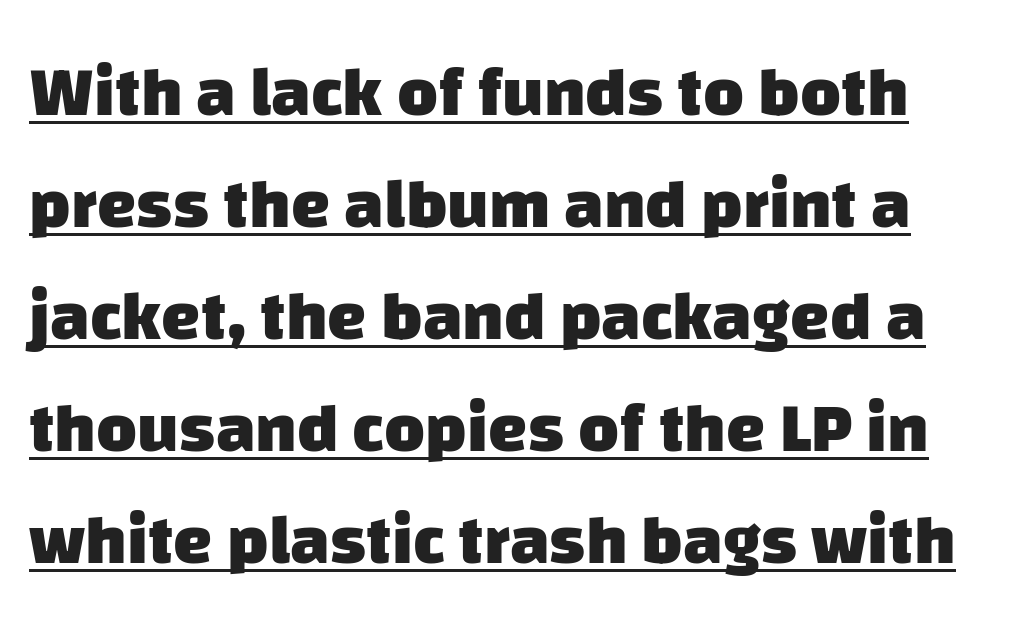
Q: Is the text bold? A: Yes.
Q: Is the typeface a serif or a sans-serif typeface? A: Sans-serif.
Q: Is the text underlined? A: Yes.
Q: Is the spacing between letters normal or unusually wide? A: Normal.
Q: Is the spacing between lines tight, normal or loose? A: Normal.
Q: Width (condensed, normal, or wide)? A: Normal.
Q: Stroke contrast? A: Low.
Q: x-height? A: Large.
Q: Monospaced? A: No.
